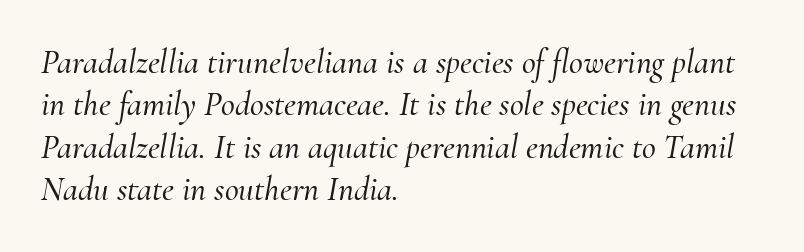
The image shows 34 px serif type, italic (leaning right); set left-aligned, normal line spacing (1.25x), normal letter spacing, not underlined; medium stroke contrast and a small x-height.
